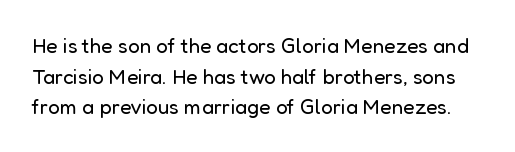
{"italic": "no", "bold": "no", "underline": "no", "line_spacing": "normal", "line_spacing_ratio": 1.46, "letter_spacing": "normal", "letter_spacing_em": 0.0, "glyph_px": 21}
